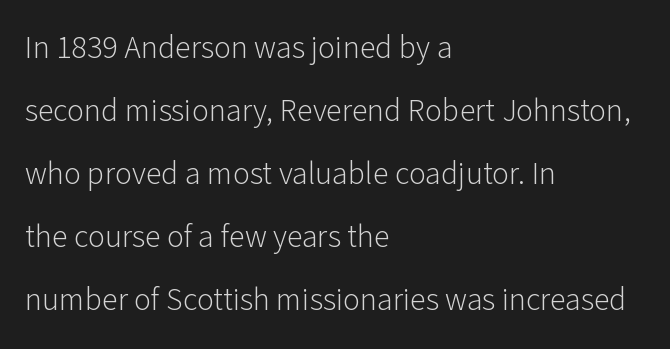
The image shows 32 px light sans-serif type, upright; set left-aligned, loose line spacing (1.97x), normal letter spacing, not underlined; low stroke contrast and a medium x-height.
